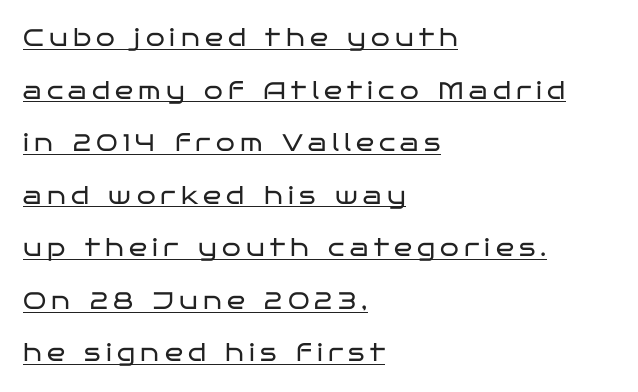
Q: Is the text bold? A: No.
Q: Is the text italic (slanted)? A: No, it is upright.
Q: Is the text underlined? A: Yes.
Q: How is the paragraph aligned? A: Left-aligned.
Q: Is the spacing between letters normal or unusually wide? A: Unusually wide.
Q: Is the spacing between lines tight, normal or loose? A: Loose.
